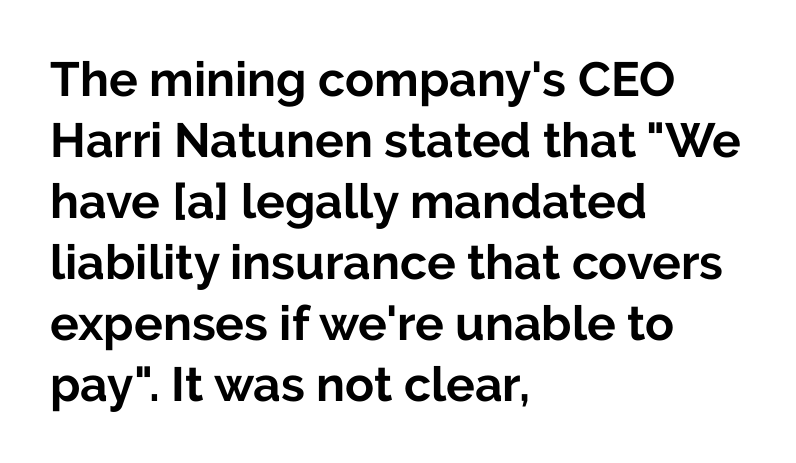
Q: Is the text bold? A: Yes.
Q: Is the text italic (slanted)? A: No, it is upright.
Q: Is the typeface a serif or a sans-serif typeface? A: Sans-serif.
Q: Is the text underlined? A: No.
Q: How is the paragraph aligned? A: Left-aligned.
Q: Is the spacing between letters normal or unusually wide? A: Normal.
Q: Is the spacing between lines tight, normal or loose? A: Normal.
Q: Width (condensed, normal, or wide)? A: Normal.
Q: Stroke contrast? A: Low.
Q: x-height? A: Medium.
Q: Monospaced? A: No.
